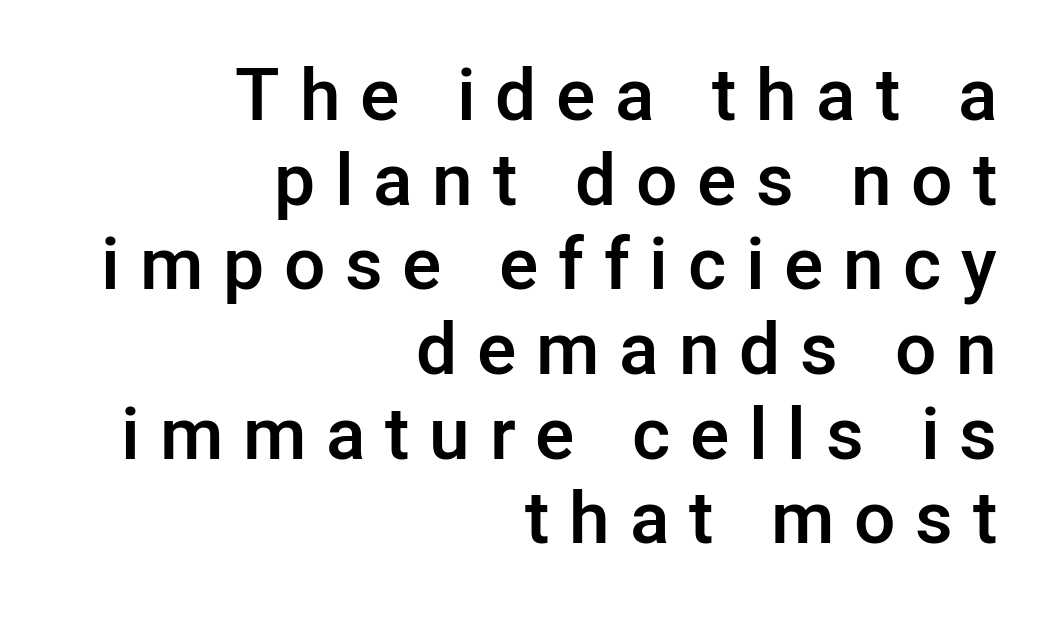
The image shows 73 px semibold sans-serif type, upright; set right-aligned, line spacing 1.16x, unusually wide letter spacing (+0.27 em), not underlined; low stroke contrast and a medium x-height.
